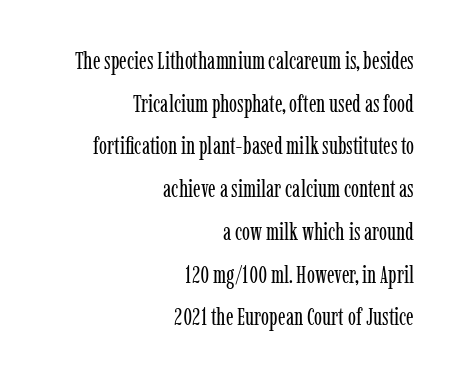
The lettering holds an erect, upright posture throughout. Does the copy run flush right? Yes — the right margin is perfectly even. Weight: in the light-to-regular range. Nobody drew a line under any word here. Is the letter spacing exaggerated? No — it looks like the ordinary default.
